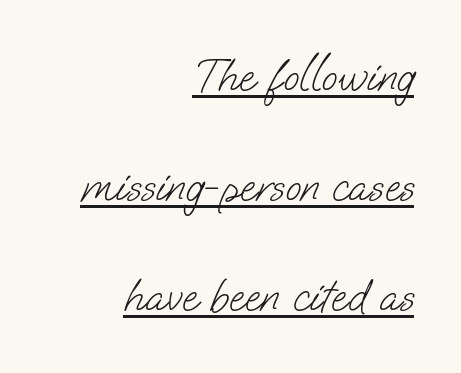
{"serif": "no", "bold": "no", "weight": "light", "width": "normal", "stroke_contrast": "low", "x_height": "small", "monospaced": "no", "underline": "yes", "align": "right", "line_spacing": "loose", "line_spacing_ratio": 2.39, "letter_spacing": "normal", "letter_spacing_em": 0.0, "glyph_px": 46}
